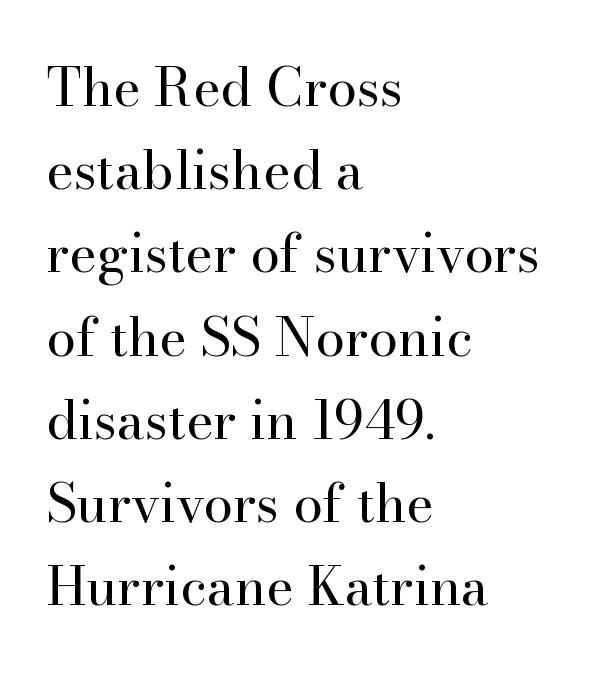
The image shows 53 px regular-weight serif type, upright; set left-aligned, normal line spacing (1.57x), normal letter spacing, not underlined; high stroke contrast and a small x-height.
